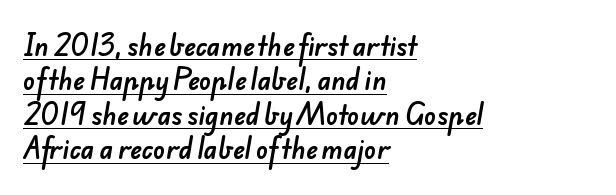
The image shows 25 px text type; set left-aligned, normal line spacing (1.38x), normal letter spacing, underlined.
